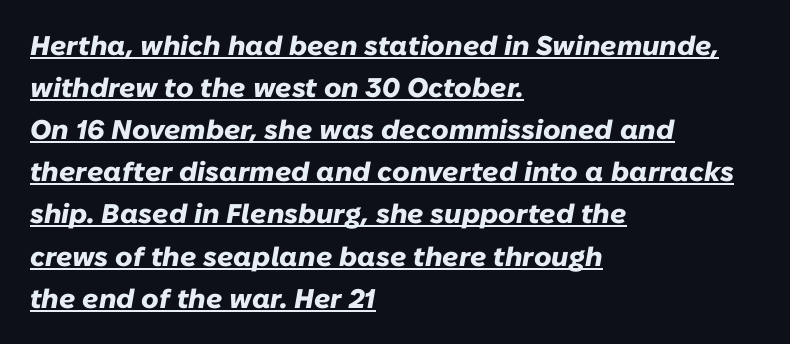
Students, observe: this is what conventionally led text looks like. Leftover space on each line is placed entirely after the last word. Quick note: italic. The rendered words wear a rule along their underside.
